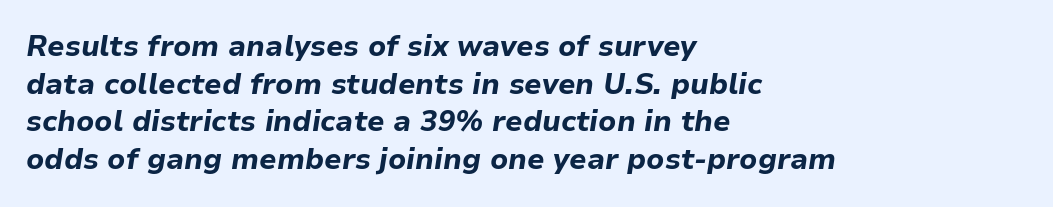
Q: Is the text bold? A: Yes.
Q: Is the text italic (slanted)? A: Yes, it leans right by about 9 degrees.
Q: Is the text underlined? A: No.
Q: How is the paragraph aligned? A: Left-aligned.
Q: Is the spacing between letters normal or unusually wide? A: Normal.
Q: Is the spacing between lines tight, normal or loose? A: Normal.
Q: Width (condensed, normal, or wide)? A: Normal.
Q: Stroke contrast? A: Low.
Q: x-height? A: Medium.
Q: Monospaced? A: No.
